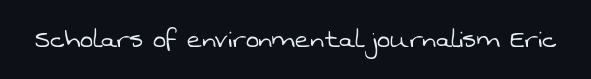
Q: Is the text bold? A: No.
Q: Is the typeface a serif or a sans-serif typeface? A: Sans-serif.
Q: Is the text underlined? A: No.
Q: Is the spacing between letters normal or unusually wide? A: Normal.
Q: Width (condensed, normal, or wide)? A: Normal.
Q: Stroke contrast? A: Low.
Q: x-height? A: Medium.
Q: Monospaced? A: No.
